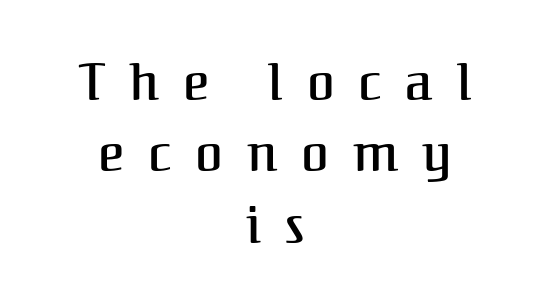
Centered paragraph, ragged on both sides. The rows are spaced the way most documents space them. Glance below the letters and you will spot only blank space. Each letter keeps its own natural width here, so spacing adapts to shape. Italic: no, the glyphs are upright roman.
